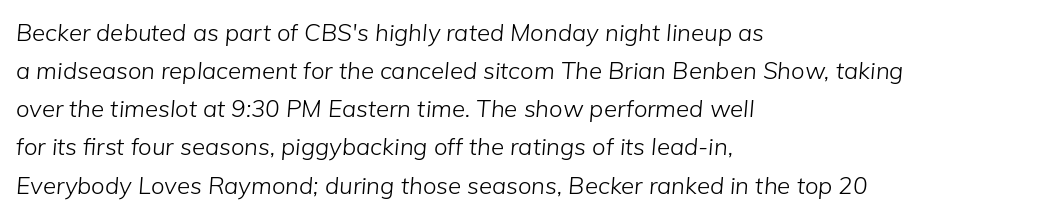
Q: Is the text bold? A: No.
Q: Is the text italic (slanted)? A: Yes, it leans right by about 5 degrees.
Q: Is the text underlined? A: No.
Q: How is the paragraph aligned? A: Left-aligned.
Q: Is the spacing between letters normal or unusually wide? A: Normal.
Q: Is the spacing between lines tight, normal or loose? A: Normal.
